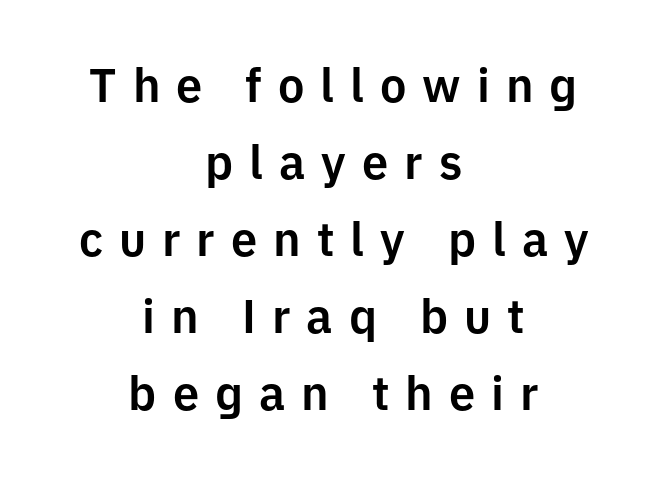
{"serif": "no", "italic": "no", "width": "normal", "stroke_contrast": "low", "x_height": "medium", "monospaced": "no", "underline": "no", "align": "center", "line_spacing": "normal", "line_spacing_ratio": 1.64, "letter_spacing": "wide", "letter_spacing_em": 0.34, "glyph_px": 47}
